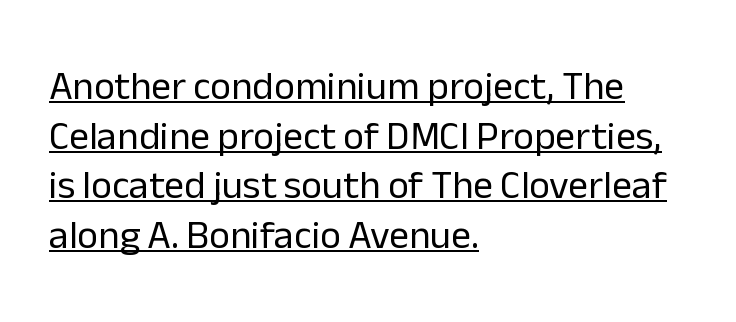
Posture: upright roman. Line starts are locked; line ends wander. Stems and bowls with no extra thickness — not bold. The passage shown is typed in a proportional face where columns would drift. You can see a thin bar hugging the bottom of the glyphs.
